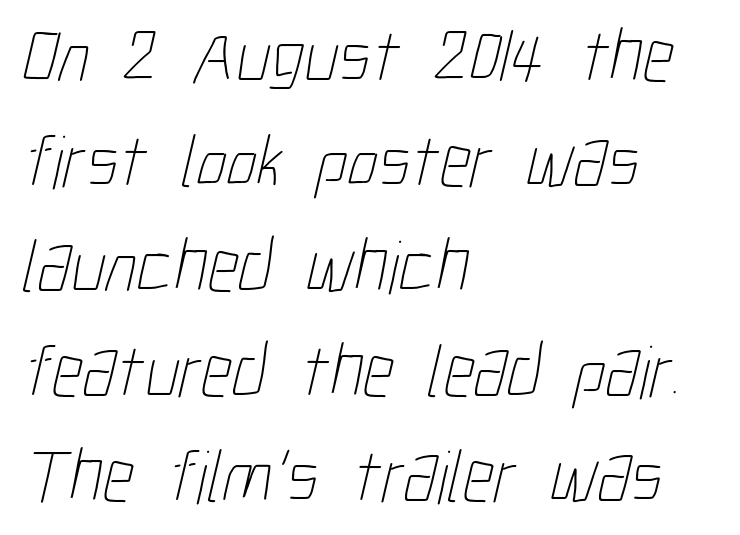
Q: Is the text bold? A: No.
Q: Is the text underlined? A: No.
Q: How is the paragraph aligned? A: Left-aligned.
Q: Is the spacing between letters normal or unusually wide? A: Normal.
Q: Is the spacing between lines tight, normal or loose? A: Normal.
Q: Width (condensed, normal, or wide)? A: Condensed.
Q: Stroke contrast? A: Low.
Q: x-height? A: Medium.
Q: Monospaced? A: No.
